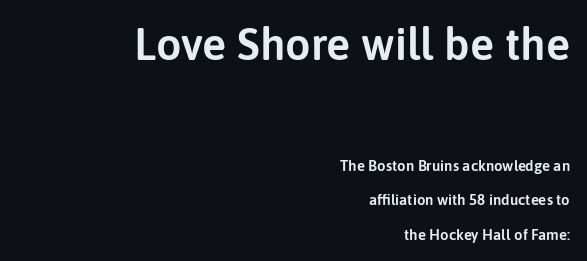
Line spacing here is loose. This rendering leaves character spacing at its baseline value. Think of a printed novel: that variable character pitch is what you see here. The font's upright variant was chosen for this text.
